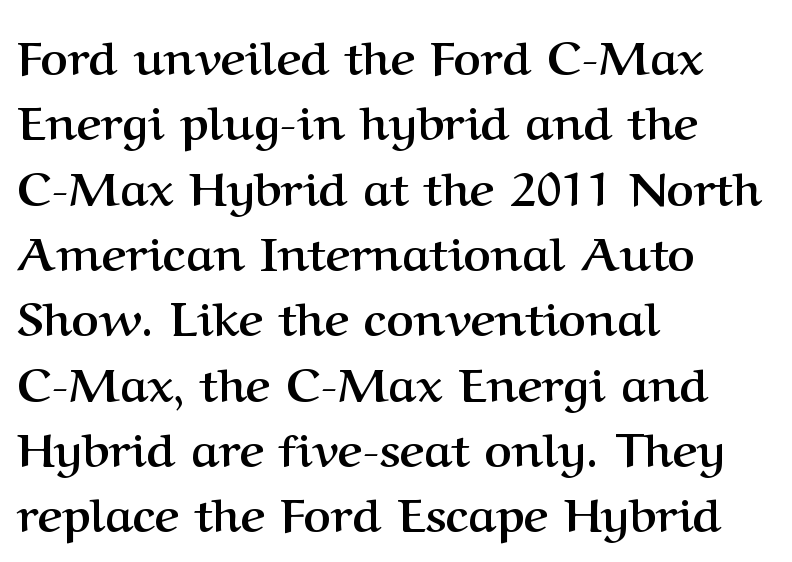
{"serif": "yes", "italic": "no", "bold": "yes", "weight": "semibold", "width": "normal", "stroke_contrast": "medium", "x_height": "medium", "monospaced": "no", "underline": "no", "align": "left", "line_spacing": "normal", "line_spacing_ratio": 1.39, "letter_spacing": "normal", "letter_spacing_em": 0.0, "glyph_px": 47}
